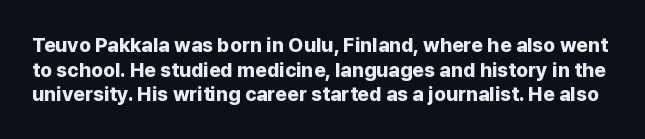
Nobody touched the tracking dial on this one. You can tell it's not italic because the verticals are truly vertical. The rendering uses a bold face; every stroke is thick and dark. Nobody drew a line under any word here.
